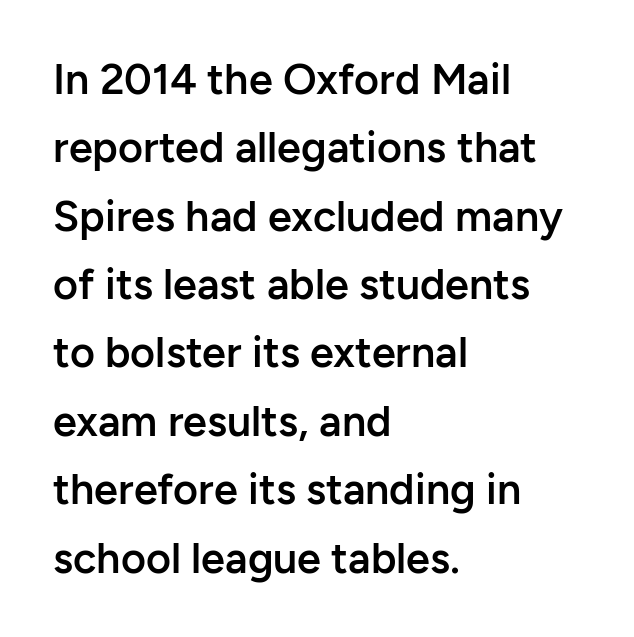
The image shows 43 px semibold sans-serif type, upright; set left-aligned, normal line spacing (1.59x), normal letter spacing, not underlined; low stroke contrast and a medium x-height.
